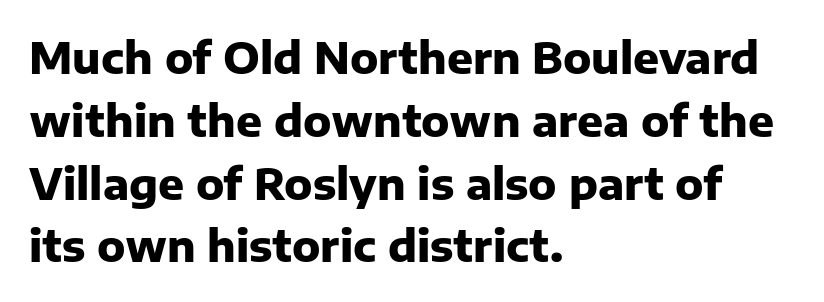
The image shows 43 px heavy sans-serif type, upright; set left-aligned, normal line spacing (1.46x), normal letter spacing, not underlined; low stroke contrast and a medium x-height.
